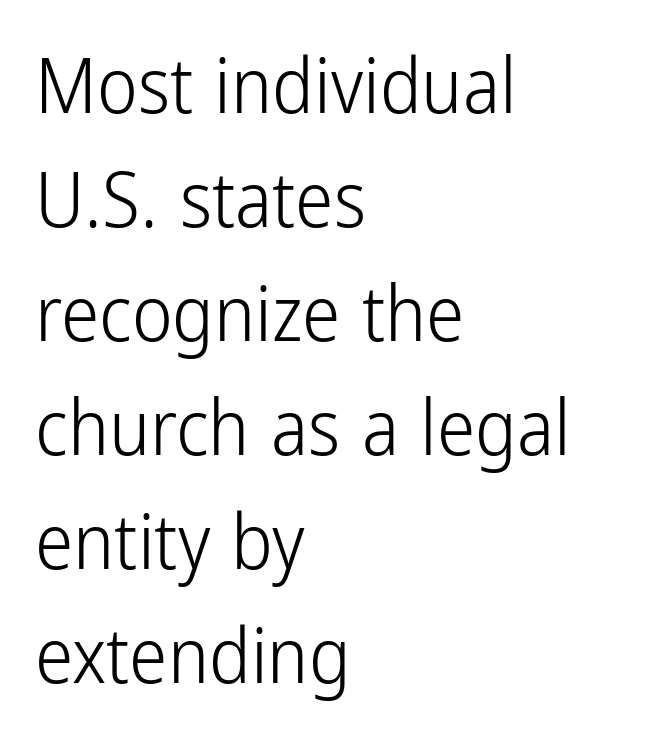
The image shows 77 px light, condensed sans-serif type, upright; set left-aligned, normal line spacing (1.48x), normal letter spacing, not underlined; low stroke contrast and a medium x-height.
